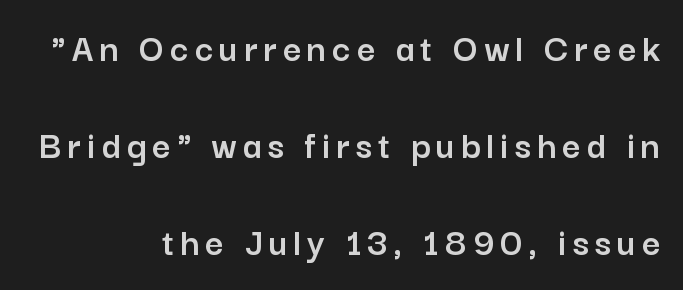
Teacher's note: observe the even right margin — that is flush-right alignment. I'd call this a sans setting — the letters go barefoot. Think of a printed novel: that variable character pitch is what you see here. Is there much room between lines? Yes — plenty of vertical air separates them.
